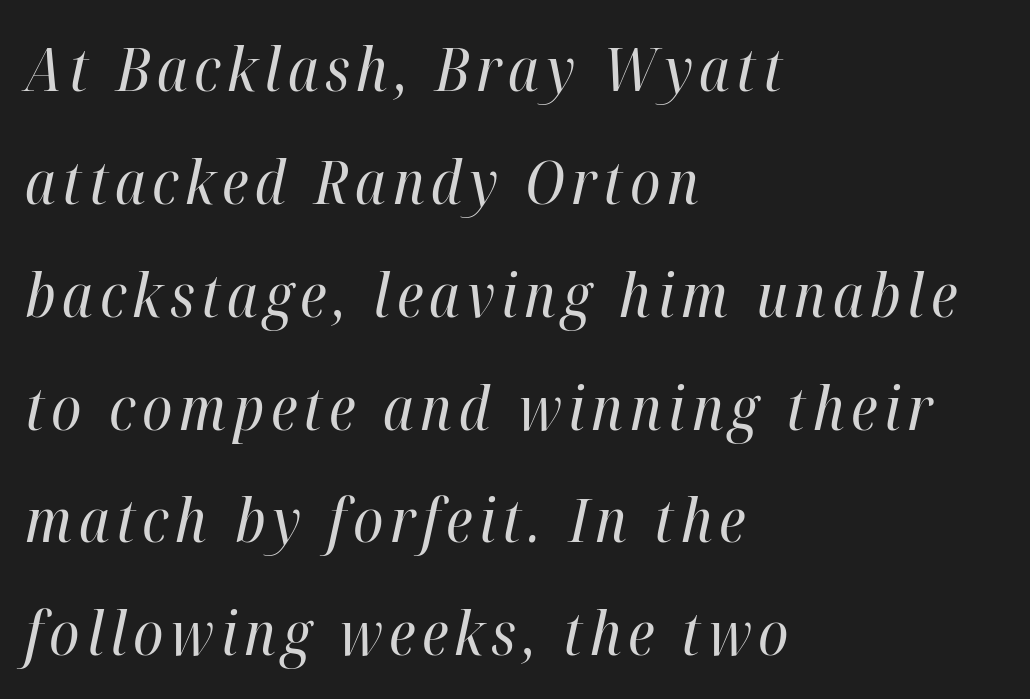
The cut favours lightness, reaching ordinary text weight at its darkest. This sample has the flowing, uneven cadence of proportional lettering. Check under the words: just untouched page. You can tell it's italic because the verticals aren't actually vertical. Alignment: flush left.
